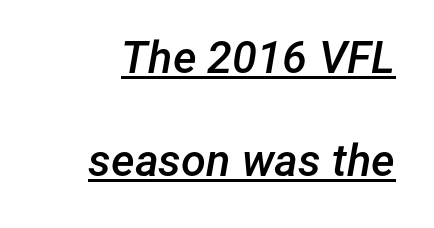
Spacing between characters is what you'd get straight out of the box. The passage shown is typed in a proportional face where columns would drift. An italicized treatment has been applied to the whole sample. This is moderately heavy type, rendered in semibold.
